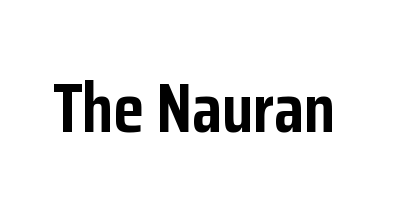
The image shows 69 px semibold, condensed sans-serif type, upright; set normal letter spacing, not underlined; low stroke contrast and a medium x-height.
